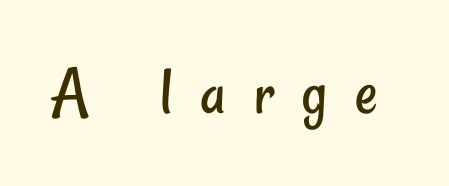
{"serif": "no", "bold": "no", "weight": "regular", "width": "condensed", "stroke_contrast": "low", "x_height": "small", "monospaced": "no", "underline": "no", "letter_spacing": "wide", "letter_spacing_em": 0.4, "glyph_px": 70}
